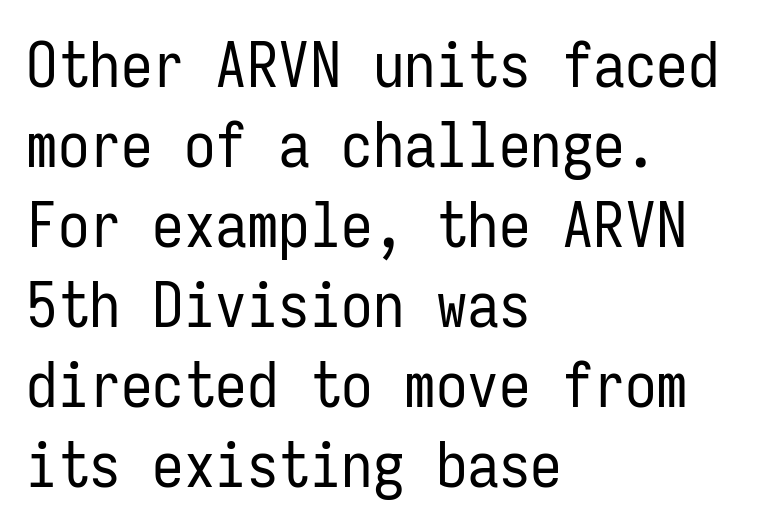
The image shows 63 px regular-weight, condensed sans-serif type, upright, monospaced; set left-aligned, normal line spacing (1.27x), normal letter spacing, not underlined; low stroke contrast and a medium x-height.
